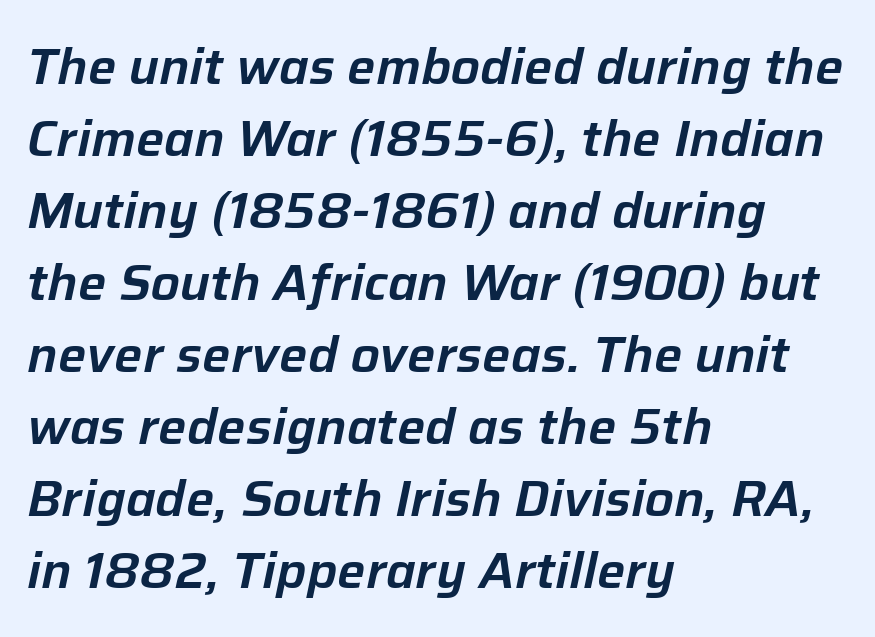
An italicized treatment has been applied to the whole sample. A typesetter would call this leading conventional body-copy spacing. Honestly, the letter spacing is just normal — you wouldn't notice it. Each row of text sits above clean, open space.
